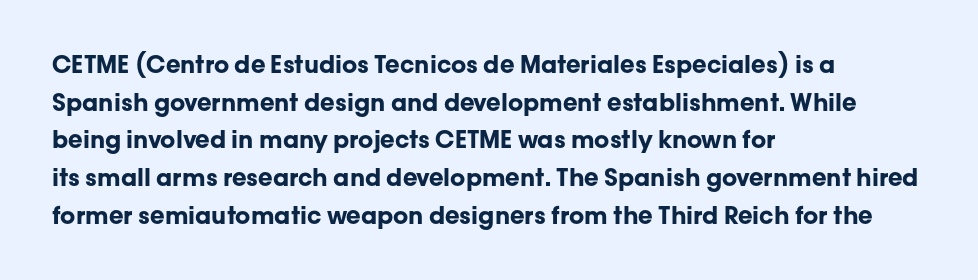
The image shows 24 px bold type, upright; set left-aligned, normal line spacing (1.57x), normal letter spacing, not underlined.
